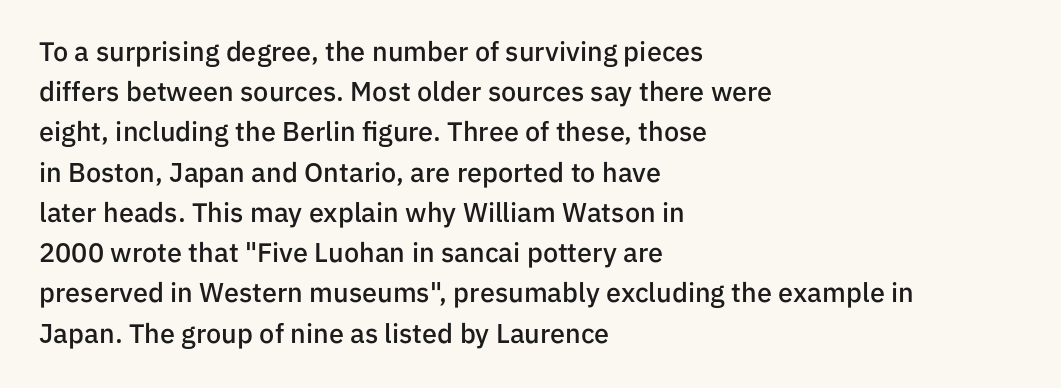
The image shows 27 px text type, upright; set left-aligned, normal line spacing (1.49x), normal letter spacing, not underlined.
